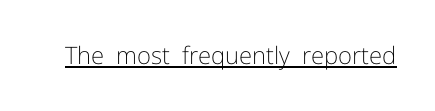
Q: Is the text bold? A: No.
Q: Is the text italic (slanted)? A: No, it is upright.
Q: Is the text underlined? A: Yes.
Q: Is the spacing between letters normal or unusually wide? A: Normal.
